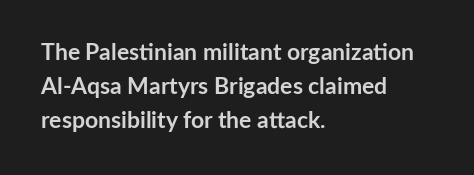
{"italic": "no", "bold": "yes", "underline": "no", "align": "left", "line_spacing": "normal", "line_spacing_ratio": 1.48, "letter_spacing": "normal", "letter_spacing_em": 0.0, "glyph_px": 23}
